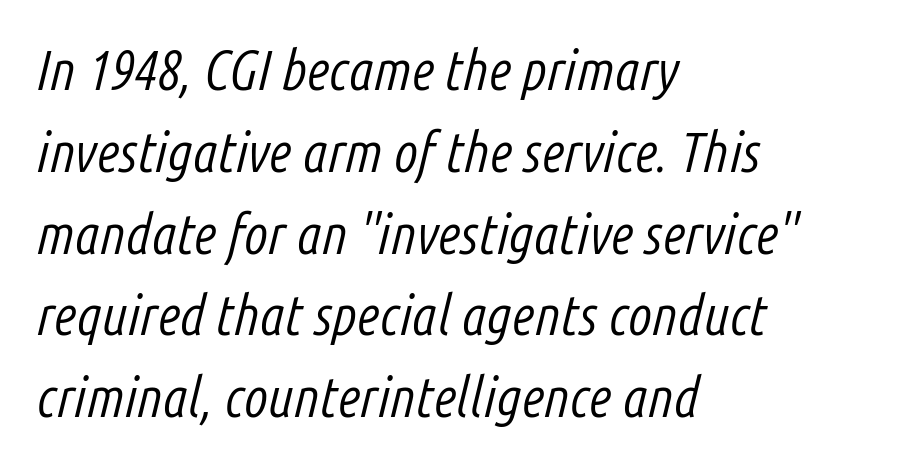
Q: Is the text bold? A: No.
Q: Is the text italic (slanted)? A: Yes, it leans right by about 14 degrees.
Q: Is the text underlined? A: No.
Q: How is the paragraph aligned? A: Left-aligned.
Q: Is the spacing between letters normal or unusually wide? A: Normal.
Q: Is the spacing between lines tight, normal or loose? A: Normal.
Q: Width (condensed, normal, or wide)? A: Condensed.
Q: Stroke contrast? A: Low.
Q: x-height? A: Medium.
Q: Monospaced? A: No.
